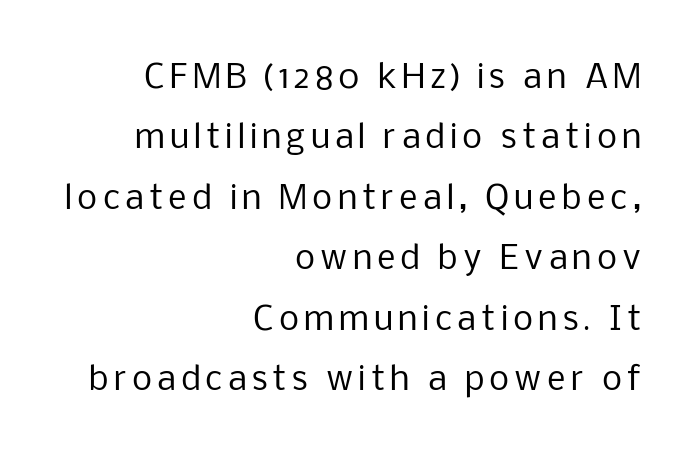
Q: Is the text bold? A: No.
Q: Is the text italic (slanted)? A: No, it is upright.
Q: Is the typeface a serif or a sans-serif typeface? A: Sans-serif.
Q: Is the text underlined? A: No.
Q: How is the paragraph aligned? A: Right-aligned.
Q: Width (condensed, normal, or wide)? A: Normal.
Q: Stroke contrast? A: Low.
Q: x-height? A: Medium.
Q: Monospaced? A: No.
